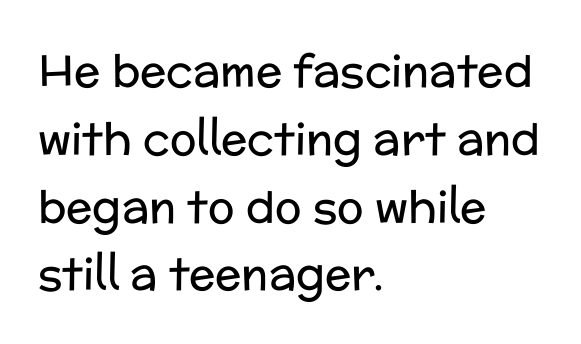
Note: no serifs on the glyphs. A normal amount of white space separates one row of letters from the next. The paragraph has a hard left edge and a soft right edge. The letters look calm and open, with moderate or lighter stems. The passage shown is not underscored anywhere. Between one letter and the next there's only the usual sliver of space.
